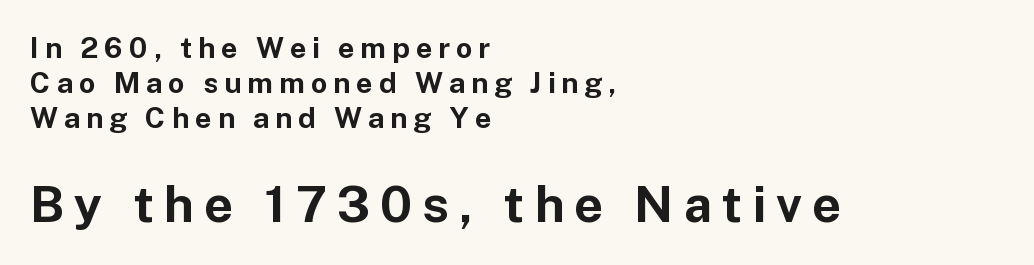
Only glyphs here, with clear space below each row. Is the letter spacing exaggerated? Yes — the characters are pushed far apart. The designer went with a sans here, leaving each stem footless. Look at the glyph heights: the lower group is clearly the bigger setting.
